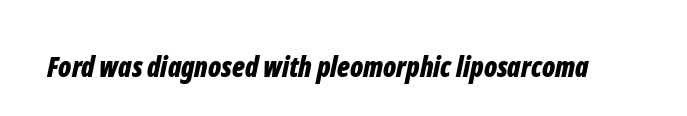
{"italic": "yes", "lean": "right", "slant_degrees": 12, "bold": "yes", "weight": "bold", "width": "condensed", "stroke_contrast": "low", "x_height": "medium", "monospaced": "no", "underline": "no", "letter_spacing": "normal", "letter_spacing_em": 0.0, "glyph_px": 28}
